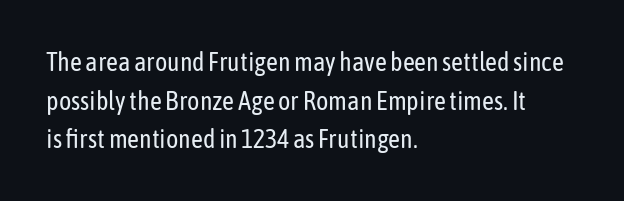
Posture: vertical. The weight tops out at a normal text grade. Words appear dense and cohesive because spacing is normal. If you drew a ruler down the left edge, every line would touch it. Line spacing here is normal. Underline: absent.
